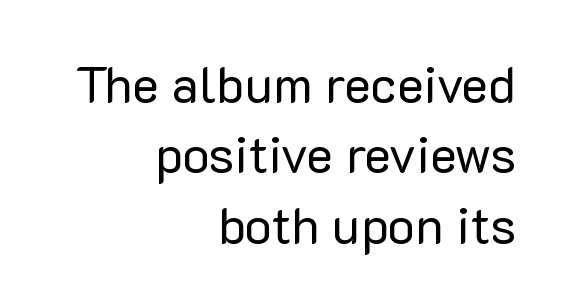
{"serif": "no", "italic": "no", "bold": "no", "weight": "regular", "width": "normal", "stroke_contrast": "low", "x_height": "medium", "monospaced": "no", "underline": "no", "align": "right", "line_spacing": "normal", "line_spacing_ratio": 1.38, "letter_spacing": "normal", "letter_spacing_em": 0.0, "glyph_px": 51}
